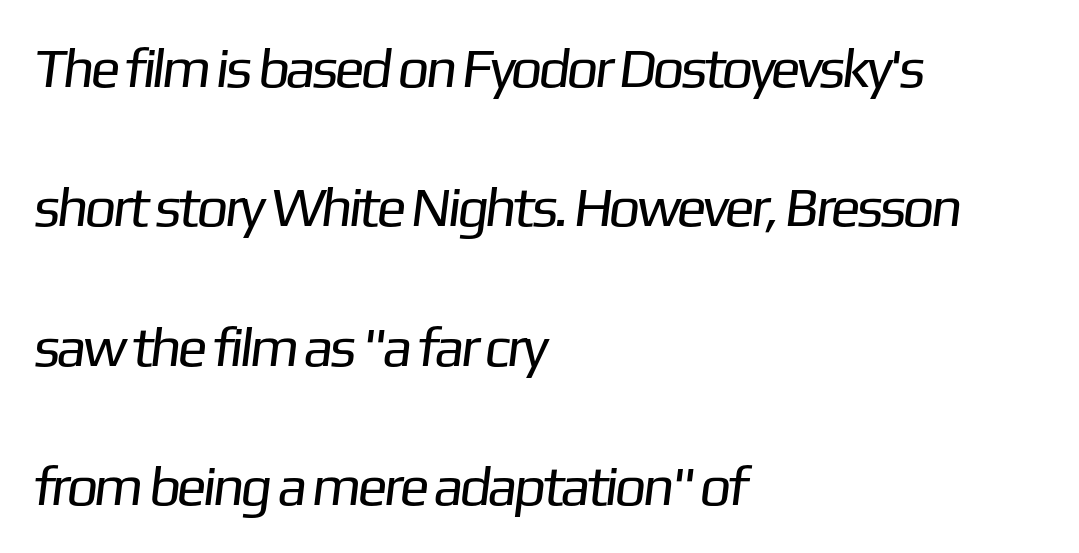
{"serif": "no", "bold": "no", "weight": "regular", "width": "normal", "stroke_contrast": "low", "x_height": "medium", "monospaced": "no", "underline": "no", "align": "left", "line_spacing": "loose", "line_spacing_ratio": 2.49, "letter_spacing": "normal", "letter_spacing_em": 0.0, "glyph_px": 56}
